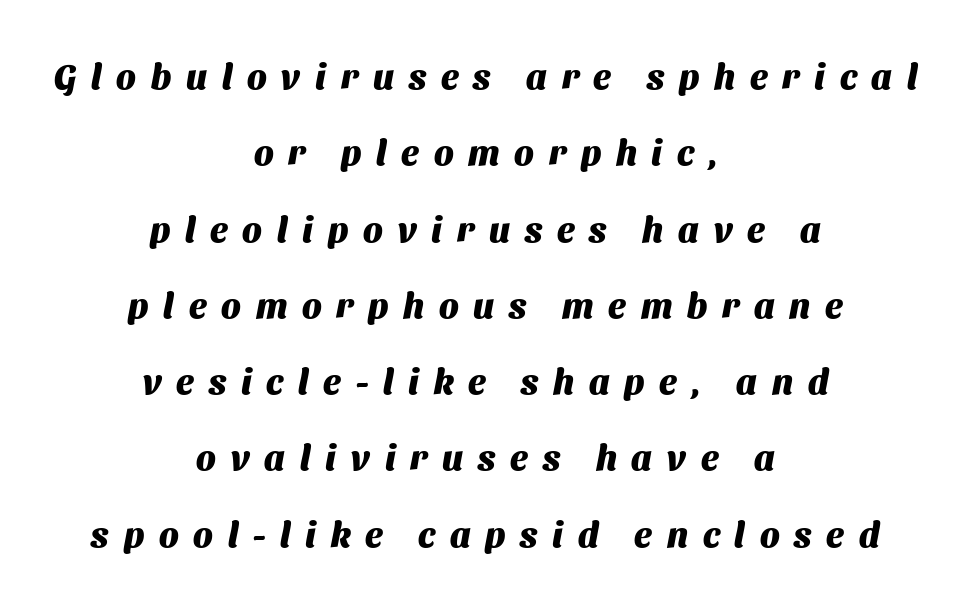
The image shows 35 px heavy sans-serif type; set centered, loose line spacing (2.18x), unusually wide letter spacing (+0.42 em), not underlined; medium stroke contrast and a medium x-height.
